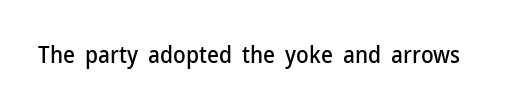
Q: Is the text italic (slanted)? A: No, it is upright.
Q: Is the text underlined? A: No.
Q: Is the spacing between letters normal or unusually wide? A: Normal.
